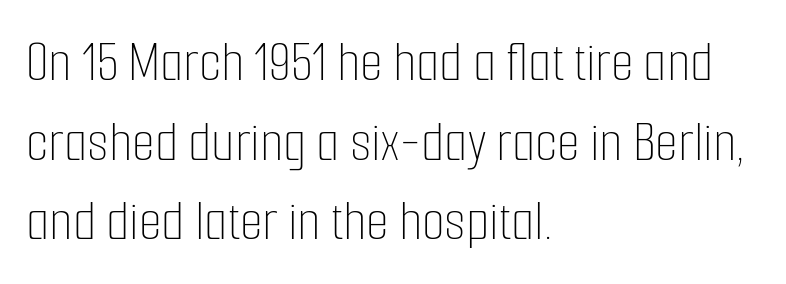
{"italic": "no", "bold": "no", "weight": "thin", "width": "condensed", "stroke_contrast": "low", "x_height": "medium", "monospaced": "no", "underline": "no", "align": "left", "line_spacing": "normal", "line_spacing_ratio": 1.35, "letter_spacing": "normal", "letter_spacing_em": 0.0, "glyph_px": 59}
